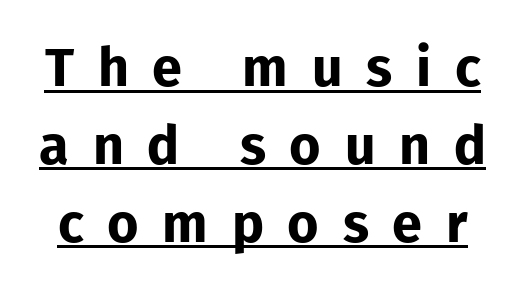
The image shows 54 px bold sans-serif type, upright; set normal line spacing (1.44x), unusually wide letter spacing (+0.44 em), underlined; low stroke contrast and a medium x-height.
